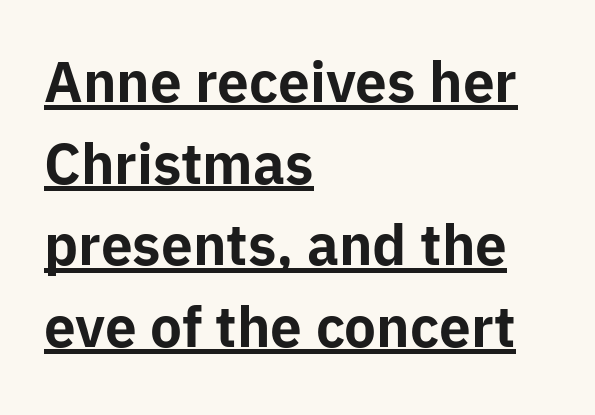
The image shows 54 px bold sans-serif type, upright; set left-aligned, normal line spacing (1.51x), normal letter spacing, underlined; low stroke contrast and a medium x-height.
